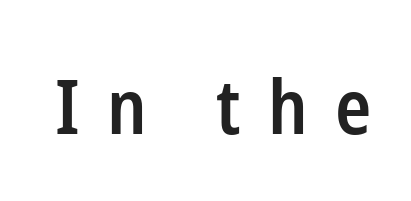
Q: Is the text bold? A: Semi-bold.
Q: Is the text italic (slanted)? A: No, it is upright.
Q: Is the typeface a serif or a sans-serif typeface? A: Sans-serif.
Q: Is the text underlined? A: No.
Q: Is the spacing between letters normal or unusually wide? A: Unusually wide.
Q: Width (condensed, normal, or wide)? A: Condensed.
Q: Stroke contrast? A: Low.
Q: x-height? A: Medium.
Q: Monospaced? A: No.
